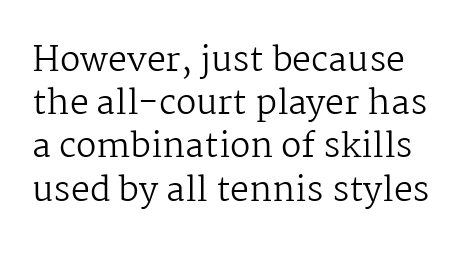
The image shows 34 px regular-weight serif type, upright; set normal line spacing (1.27x), normal letter spacing, not underlined; medium stroke contrast and a medium x-height.
